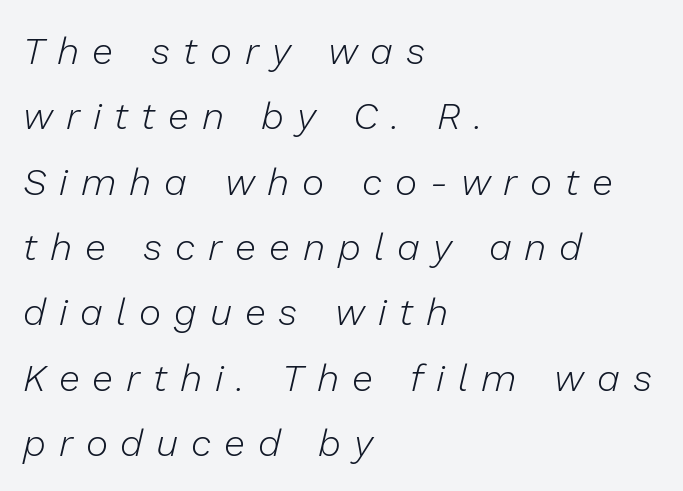
{"italic": "yes", "lean": "right", "slant_degrees": 13, "bold": "no", "weight": "light", "width": "normal", "stroke_contrast": "low", "x_height": "medium", "monospaced": "no", "underline": "no", "align": "left", "line_spacing_ratio": 1.72, "letter_spacing": "wide", "letter_spacing_em": 0.34, "glyph_px": 38}
